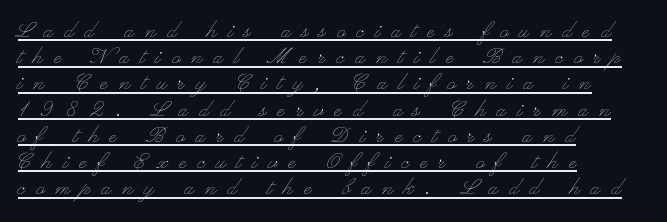
The image shows 27 px text type; set left-aligned, tight line spacing (0.97x), unusually wide letter spacing (+0.42 em), underlined.
